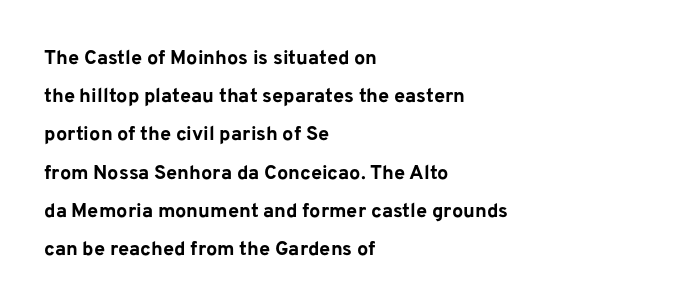
The image shows 20 px bold type, upright; set left-aligned, loose line spacing (1.91x), normal letter spacing, not underlined.
